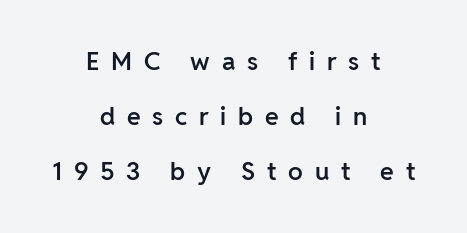
The image shows 25 px text type, upright; set centered, loose line spacing (2.21x), unusually wide letter spacing (+0.47 em), not underlined.
